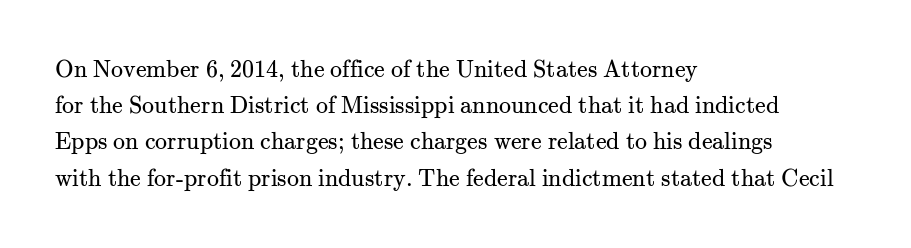
Default kerning and tracking; the words read as compact shapes. Tall strokes in this sample are plumb rather than angled. This rendering uses left alignment, leaving the right contour irregular. Students, observe: this is what conventionally led text looks like. Each stroke keeps to a modest, everyday thickness or less. Honestly, there is no underline to notice here at all.
